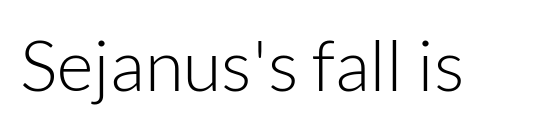
The image shows 71 px light sans-serif type, upright; set normal letter spacing, not underlined; low stroke contrast and a medium x-height.
